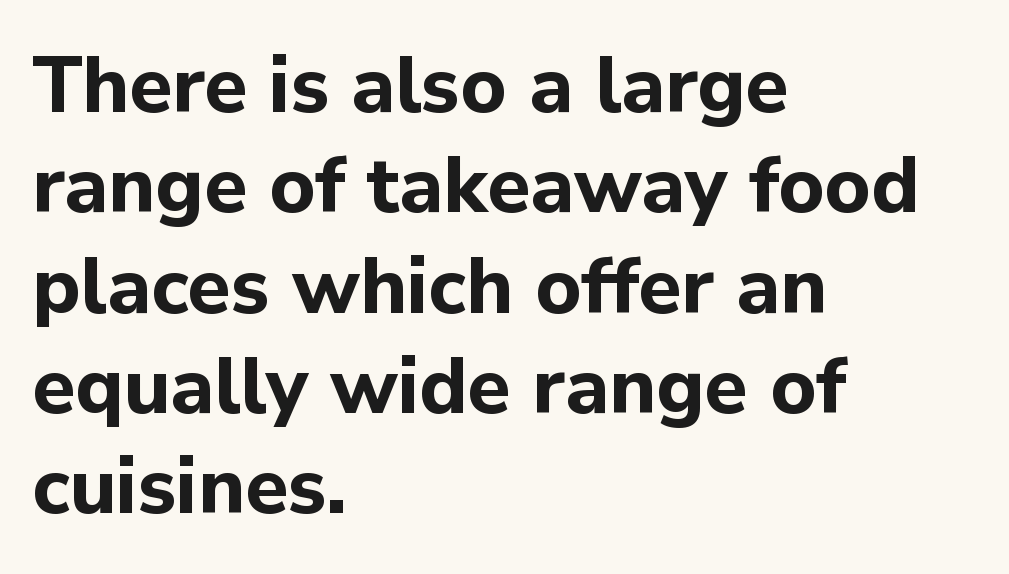
The image shows 79 px bold sans-serif type, upright; set left-aligned, normal line spacing (1.27x), normal letter spacing, not underlined; low stroke contrast and a medium x-height.
